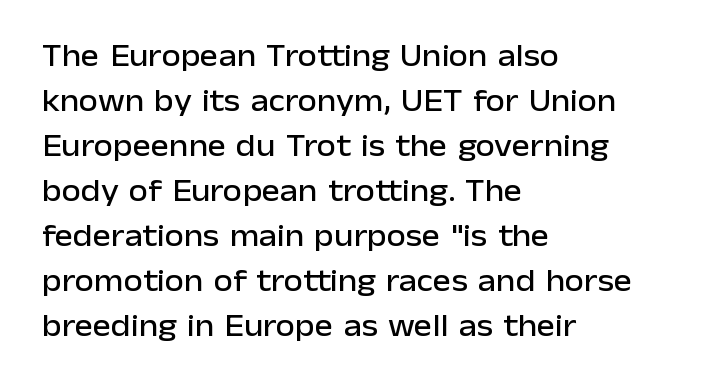
Q: Is the text italic (slanted)? A: No, it is upright.
Q: Is the typeface a serif or a sans-serif typeface? A: Sans-serif.
Q: Is the text underlined? A: No.
Q: How is the paragraph aligned? A: Left-aligned.
Q: Is the spacing between letters normal or unusually wide? A: Normal.
Q: Is the spacing between lines tight, normal or loose? A: Normal.
Q: Width (condensed, normal, or wide)? A: Normal.
Q: Stroke contrast? A: Low.
Q: x-height? A: Medium.
Q: Monospaced? A: No.
